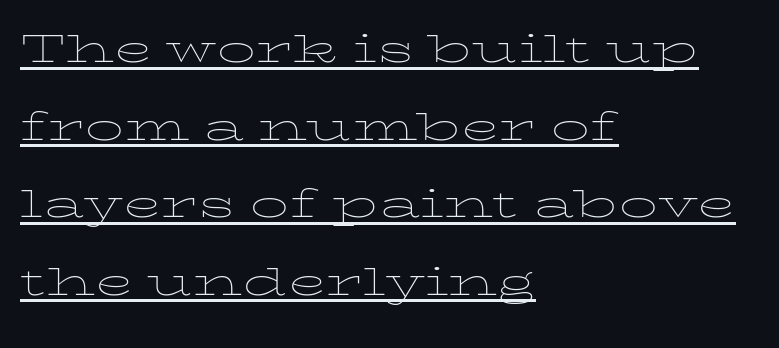
{"italic": "no", "bold": "no", "weight": "thin", "width": "wide", "stroke_contrast": "low", "x_height": "medium", "monospaced": "no", "underline": "yes", "align": "left", "line_spacing": "normal", "line_spacing_ratio": 1.52, "letter_spacing": "normal", "letter_spacing_em": 0.0, "glyph_px": 51}
